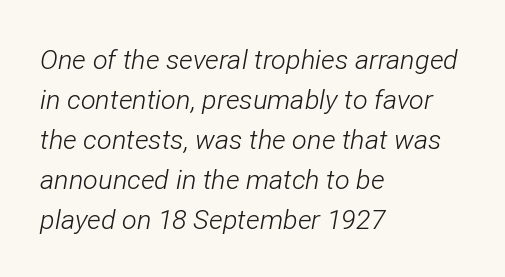
{"italic": "yes", "lean": "right", "slant_degrees": 12, "bold": "no", "underline": "no", "align": "left", "line_spacing": "normal", "line_spacing_ratio": 1.48, "letter_spacing": "normal", "letter_spacing_em": 0.0, "glyph_px": 27}
